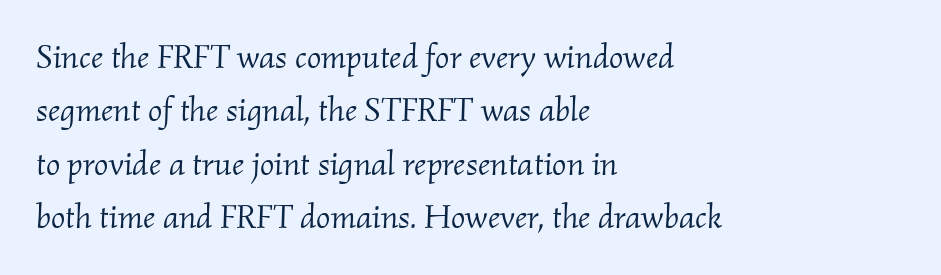
{"serif": "yes", "italic": "yes", "lean": "right", "slant_degrees": 2, "bold": "no", "weight": "light", "width": "normal", "stroke_contrast": "medium", "x_height": "small", "monospaced": "no", "underline": "no", "align": "left", "line_spacing": "normal", "line_spacing_ratio": 1.57, "letter_spacing": "normal", "letter_spacing_em": 0.0, "glyph_px": 34}
